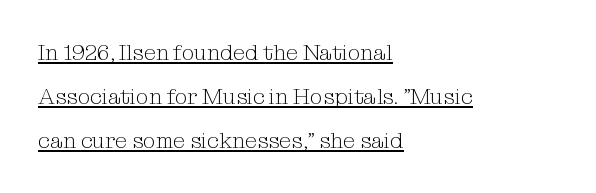
Q: Is the text bold? A: No.
Q: Is the text italic (slanted)? A: No, it is upright.
Q: Is the text underlined? A: Yes.
Q: How is the paragraph aligned? A: Left-aligned.
Q: Is the spacing between letters normal or unusually wide? A: Normal.
Q: Is the spacing between lines tight, normal or loose? A: Loose.
